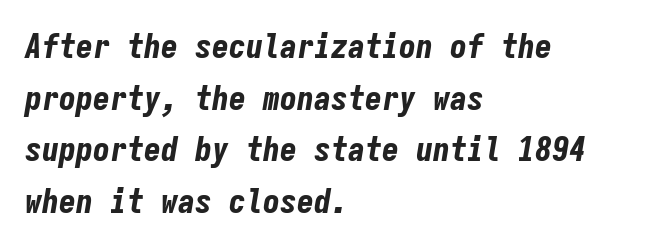
Is the block centered? No — it sits flush against the left margin. Leading matches the norm, producing a regular column. Students, this is bold: see how much ink each stroke carries. Plain, unruled lines of type. What stands out about the letter spacing? Nothing — it is the standard amount.
